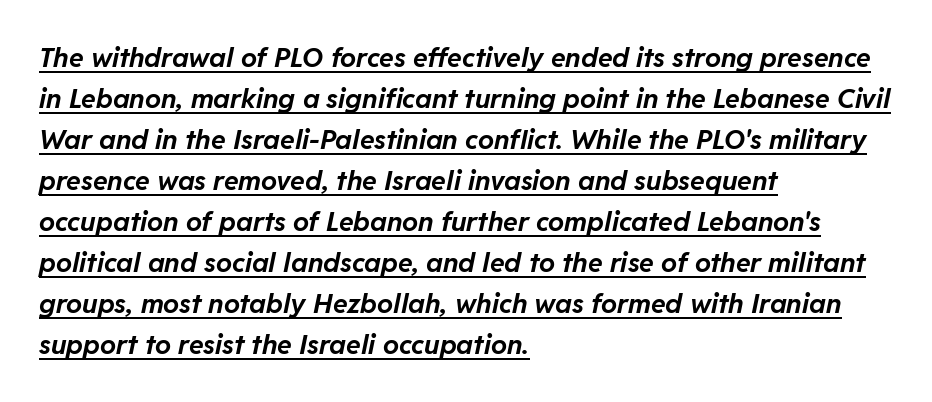
The image shows 27 px bold type, italic (leaning right); set left-aligned, normal line spacing (1.52x), normal letter spacing, underlined.
